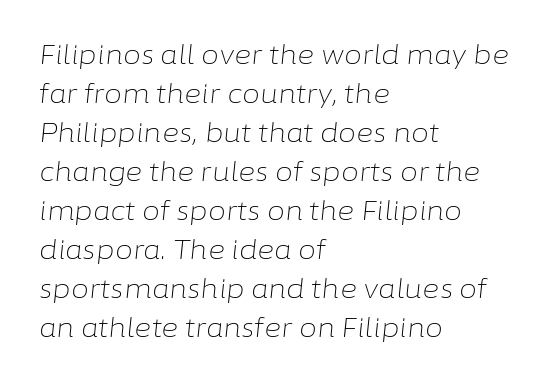
The image shows 26 px text type, italic (leaning right); set left-aligned, normal line spacing (1.5x), normal letter spacing, not underlined.
